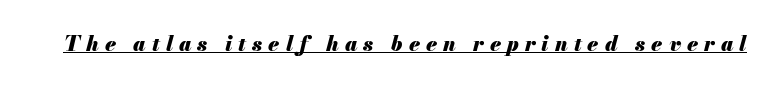
{"italic": "yes", "lean": "right", "slant_degrees": 13, "bold": "yes", "underline": "yes", "letter_spacing": "wide", "letter_spacing_em": 0.29, "glyph_px": 21}
